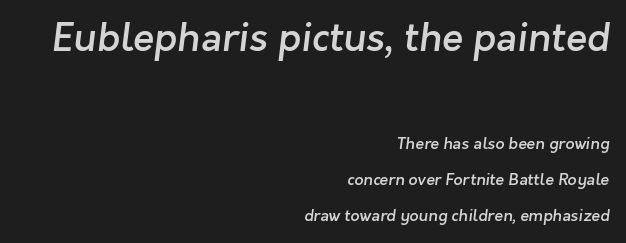
The image shows 39 px semibold sans-serif type; set right-aligned, loose line spacing (2.23x), normal letter spacing, not underlined; the first (top) block is 2.44x larger; low stroke contrast and a medium x-height.
